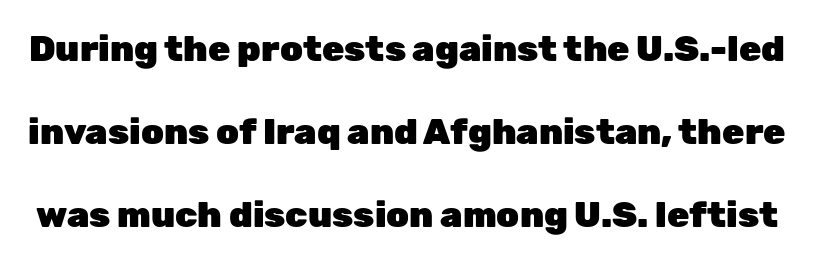
The axis of the letterforms is exactly vertical. The face used here is proportionally spaced, like ordinary book or web type. Unmarked baselines from the first word to the last. This sample uses plain, unmodified letter spacing.
